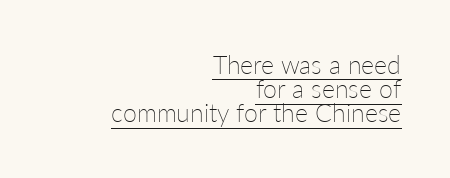
{"italic": "no", "bold": "no", "underline": "yes", "align": "right", "line_spacing": "tight", "line_spacing_ratio": 0.97, "letter_spacing": "normal", "letter_spacing_em": 0.0, "glyph_px": 25}
